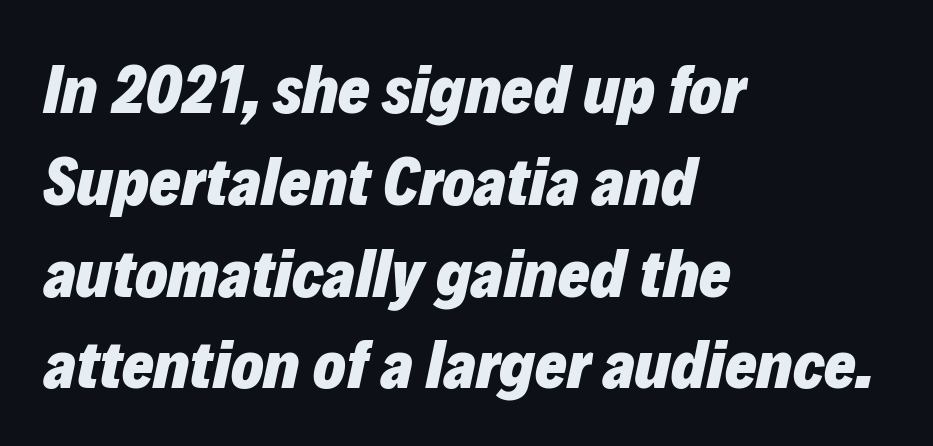
The image shows 68 px heavy type, italic (leaning right); set left-aligned, normal line spacing (1.35x), normal letter spacing, not underlined; low stroke contrast and a medium x-height.
